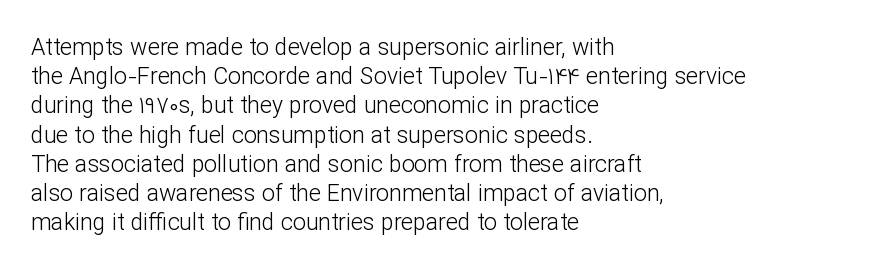
{"italic": "no", "bold": "no", "underline": "no", "align": "left", "line_spacing": "normal", "line_spacing_ratio": 1.27, "letter_spacing": "normal", "letter_spacing_em": 0.0, "glyph_px": 23}
